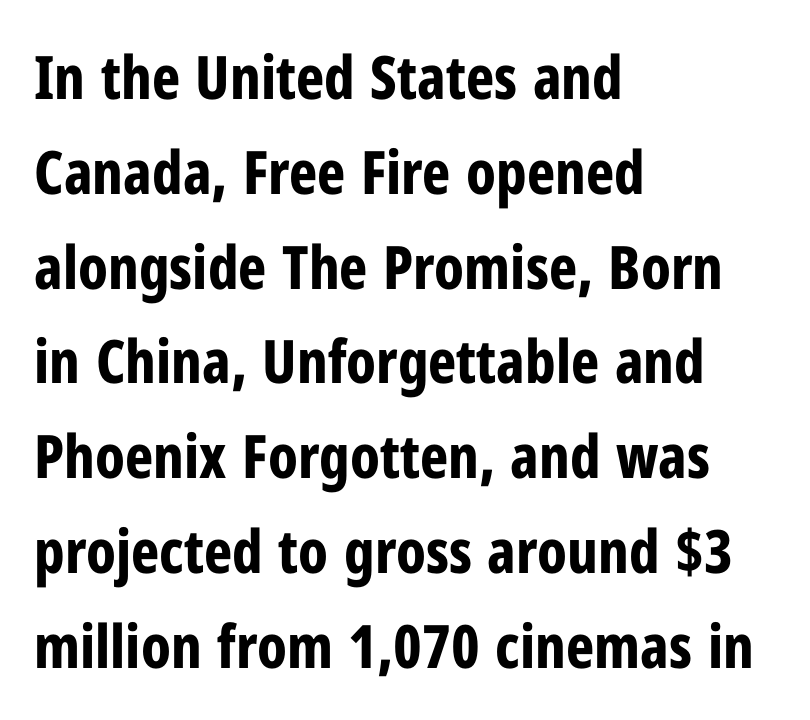
Letter spacing: default. The rendering uses a bold face; every stroke is thick and dark. Posture: vertical. The block of text has a typical density, with ordinary space between rows.
